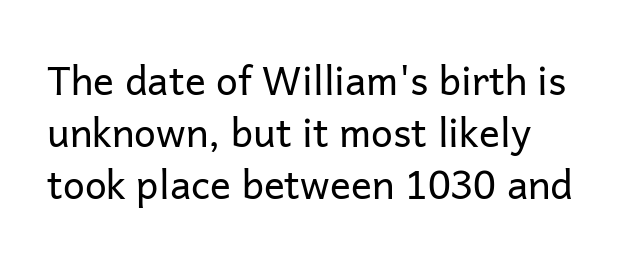
The image shows 39 px regular-weight sans-serif type, upright; set normal line spacing (1.33x), normal letter spacing, not underlined; low stroke contrast and a medium x-height.
